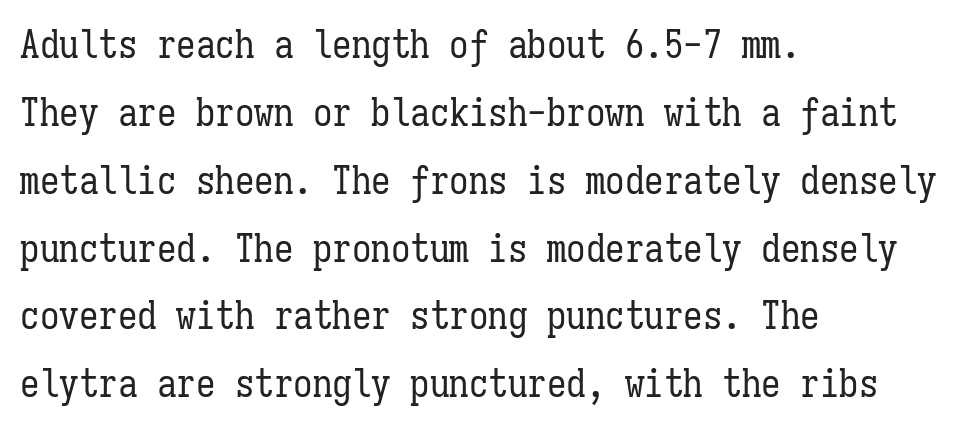
There is no visible air inserted between adjacent glyphs. The words here are not underlined. Quick note: not italic, upright. Typeset ragged right — the left edge is the straight one. Here the designer chose a console-style face with uniform glyph widths. Bold? No — there's no thickening of the strokes.
